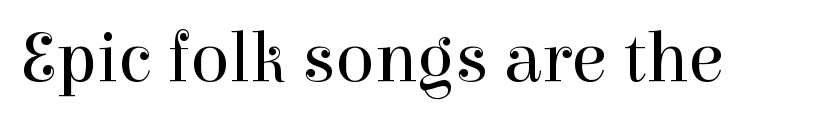
{"serif": "yes", "italic": "no", "bold": "no", "weight": "regular", "width": "normal", "stroke_contrast": "high", "x_height": "medium", "monospaced": "no", "underline": "no", "letter_spacing": "normal", "letter_spacing_em": 0.0, "glyph_px": 72}
